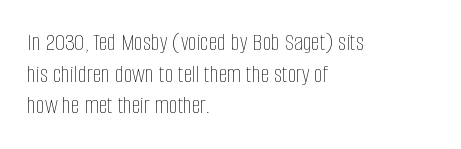
{"italic": "no", "bold": "no", "underline": "no", "align": "left", "line_spacing": "normal", "line_spacing_ratio": 1.27, "letter_spacing": "normal", "letter_spacing_em": 0.0, "glyph_px": 25}
